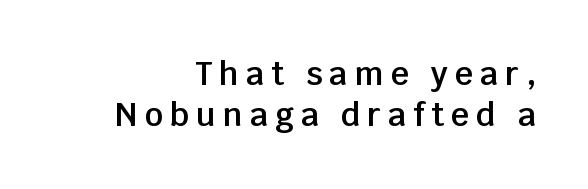
{"serif": "no", "italic": "no", "bold": "semi", "weight": "semibold", "width": "normal", "stroke_contrast": "low", "x_height": "large", "monospaced": "no", "underline": "no", "align": "right", "line_spacing": "normal", "line_spacing_ratio": 1.29, "letter_spacing": "wide", "letter_spacing_em": 0.22, "glyph_px": 32}
